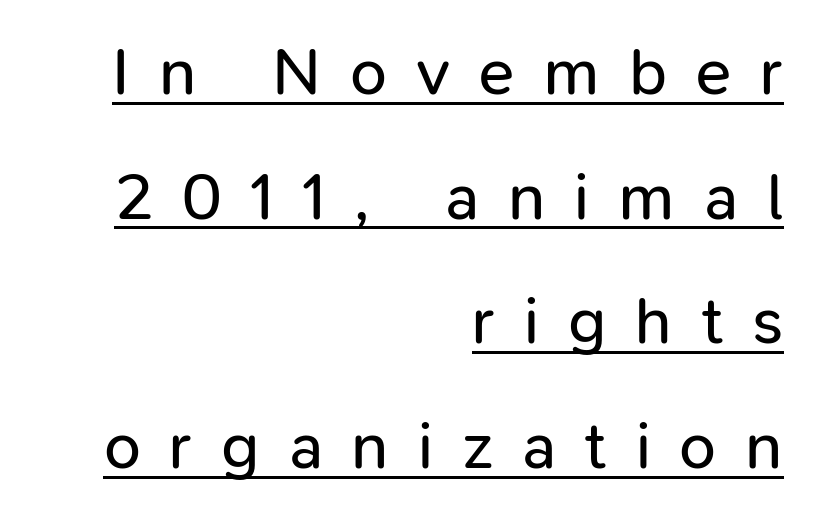
Has an underline been added? It has. A typesetter would call this proportional, since set widths differ per character. Weight: not bold — regular or lighter. Which margin do the lines hug? The right one — the left edge is uneven. This is roman type, the default non-slanted kind. Words appear elongated and porous because spacing is wide.
